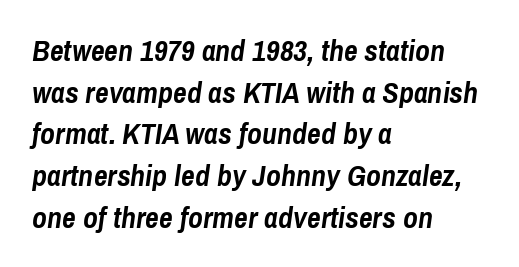
{"italic": "yes", "lean": "right", "slant_degrees": 8, "bold": "yes", "weight": "semibold", "width": "condensed", "stroke_contrast": "low", "x_height": "medium", "monospaced": "no", "underline": "no", "align": "left", "line_spacing": "normal", "line_spacing_ratio": 1.39, "letter_spacing": "normal", "letter_spacing_em": 0.0, "glyph_px": 30}
